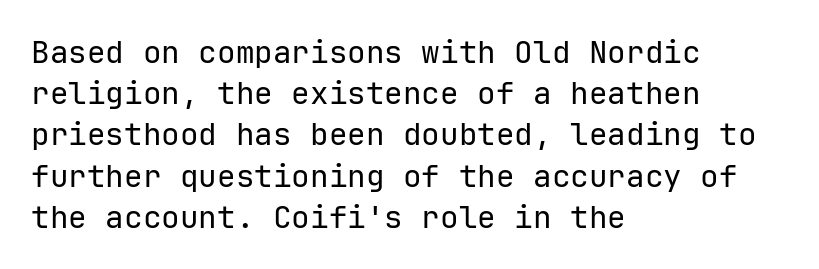
Q: Is the text bold? A: No.
Q: Is the text italic (slanted)? A: No, it is upright.
Q: Is the typeface a serif or a sans-serif typeface? A: Sans-serif.
Q: Is the text underlined? A: No.
Q: How is the paragraph aligned? A: Left-aligned.
Q: Is the spacing between letters normal or unusually wide? A: Normal.
Q: Is the spacing between lines tight, normal or loose? A: Normal.
Q: Width (condensed, normal, or wide)? A: Normal.
Q: Stroke contrast? A: Low.
Q: x-height? A: Medium.
Q: Monospaced? A: Yes.
